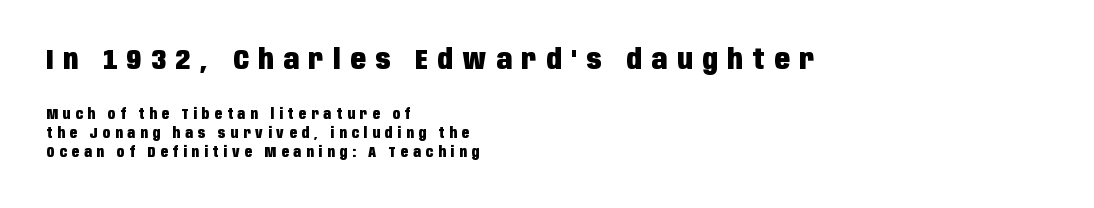
The image shows 28 px heavy, condensed sans-serif type, upright; set left-aligned, normal line spacing (1.37x), unusually wide letter spacing (+0.35 em), not underlined; the first (top) block is 2.0x larger; low stroke contrast and a large x-height.
